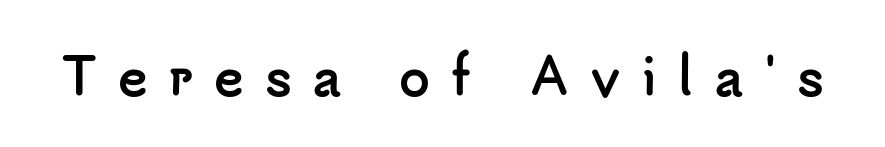
Q: Is the text bold? A: Yes.
Q: Is the text italic (slanted)? A: No, it is upright.
Q: Is the typeface a serif or a sans-serif typeface? A: Sans-serif.
Q: Is the text underlined? A: No.
Q: Is the spacing between letters normal or unusually wide? A: Unusually wide.
Q: Width (condensed, normal, or wide)? A: Normal.
Q: Stroke contrast? A: Low.
Q: x-height? A: Small.
Q: Monospaced? A: No.
